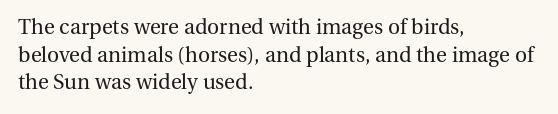
The image shows 21 px text type, upright; set left-aligned, normal line spacing (1.31x), normal letter spacing, not underlined.
